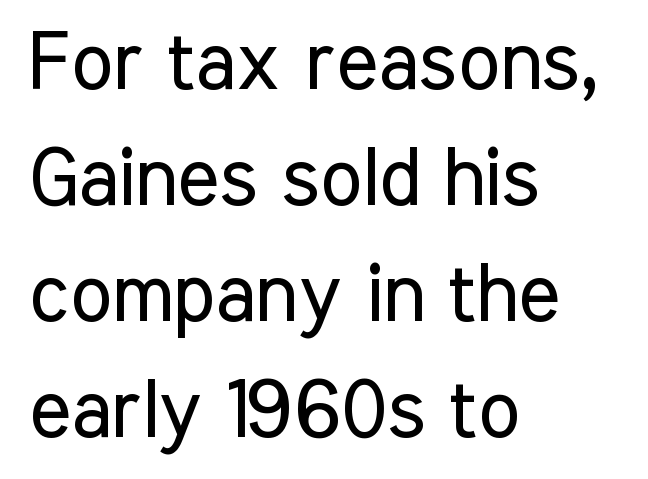
The image shows 80 px regular-weight, condensed sans-serif type, upright; set left-aligned, normal line spacing (1.45x), normal letter spacing, not underlined; low stroke contrast and a medium x-height.
